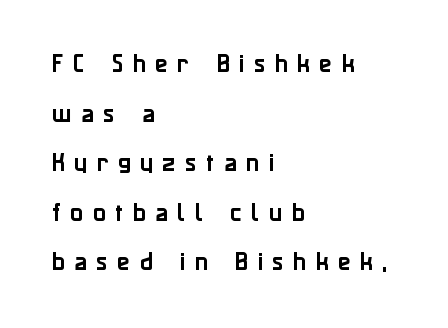
Q: Is the text italic (slanted)? A: No, it is upright.
Q: Is the text underlined? A: No.
Q: How is the paragraph aligned? A: Left-aligned.
Q: Is the spacing between letters normal or unusually wide? A: Unusually wide.
Q: Is the spacing between lines tight, normal or loose? A: Loose.
